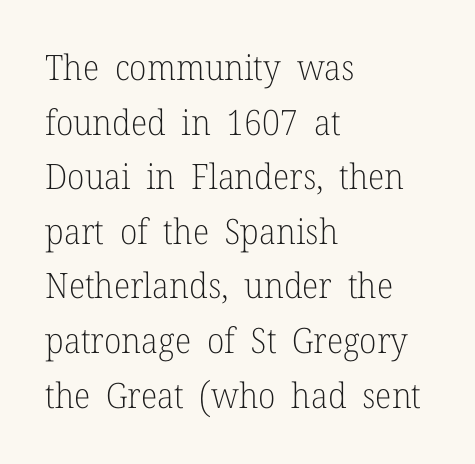
Do the characters align in a grid? No, the font is proportional. Check where the strokes stop: tiny serifs finish them off. Is the stroke heavy? The answer is a plain regular-or-lighter. Rows of type keep a routine distance in the vertical direction.
